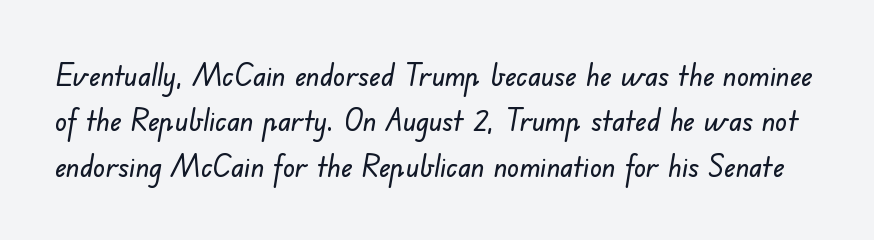
Q: Is the typeface a serif or a sans-serif typeface? A: Sans-serif.
Q: Is the text underlined? A: No.
Q: Is the spacing between letters normal or unusually wide? A: Normal.
Q: Is the spacing between lines tight, normal or loose? A: Normal.
Q: Width (condensed, normal, or wide)? A: Normal.
Q: Stroke contrast? A: Low.
Q: x-height? A: Small.
Q: Monospaced? A: No.
